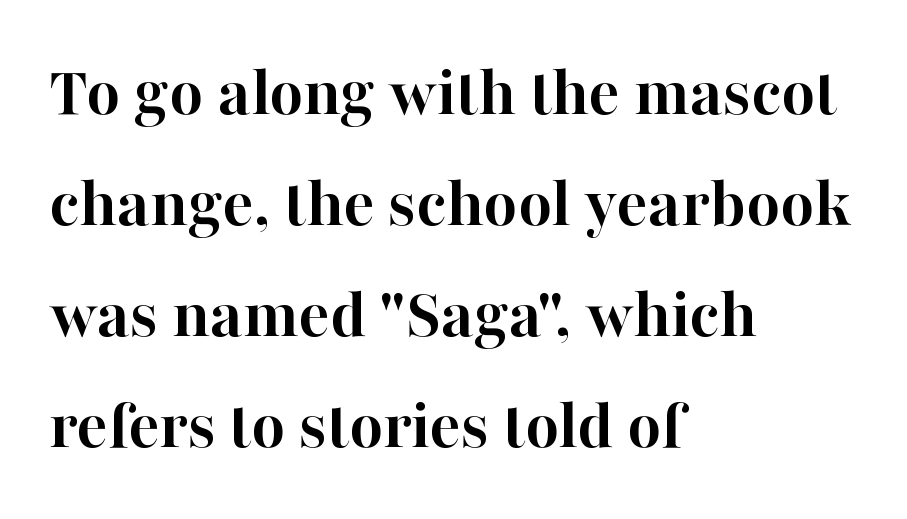
This sample keeps an unexceptional amount of space between lines. Weight check: bold — yes, fully. The compositor pushed each line to the left boundary. Small tapered or slab feet sit at the stroke ends, so this counts as serif. The font's upright variant was chosen for this text.
